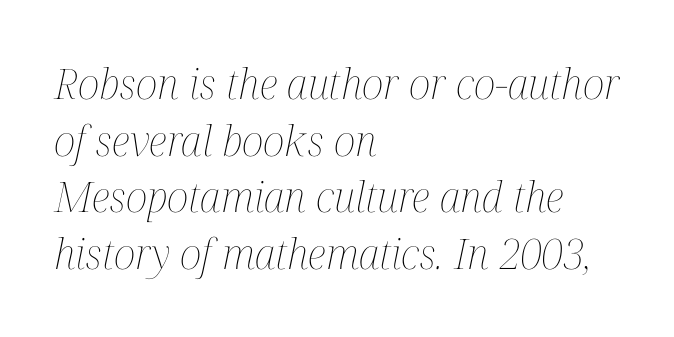
The rendering keeps characters at their native spacing. Only glyphs here, with clear space below each row. The lines are quadded left. Posture: slanted.
